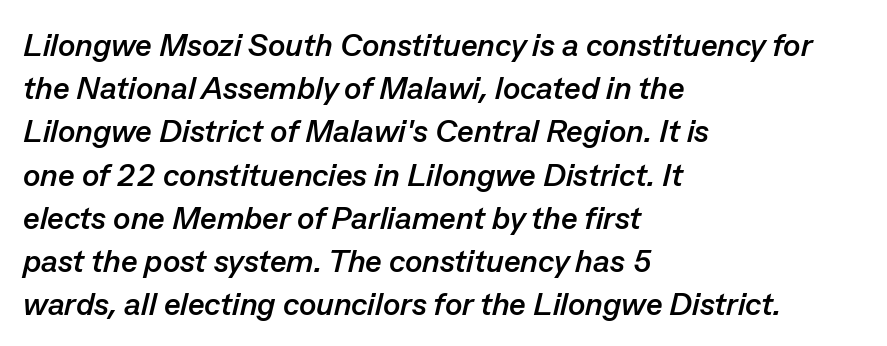
The image shows 32 px semibold type, italic (leaning right); set left-aligned, normal line spacing (1.35x), normal letter spacing, not underlined; low stroke contrast and a medium x-height.
